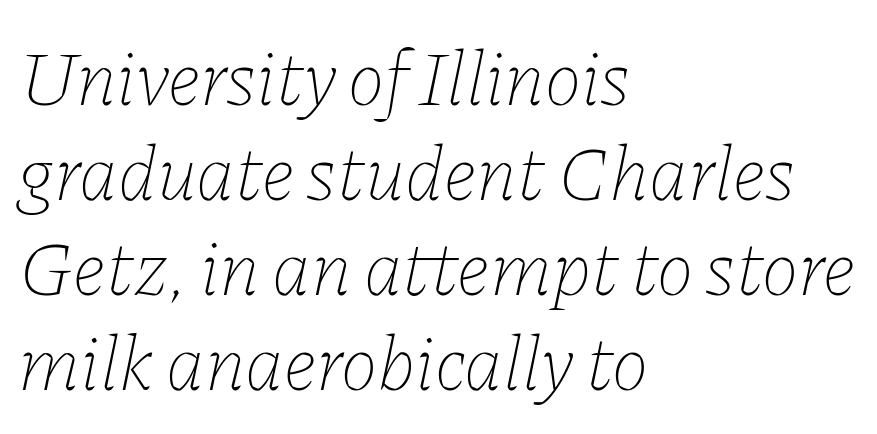
This sample is left-justified, so line endings fall wherever the words run out. Looking at the ascenders, they clearly lean. Caption: standard tracking, unaltered. The space beneath each line is pristine and unruled.
